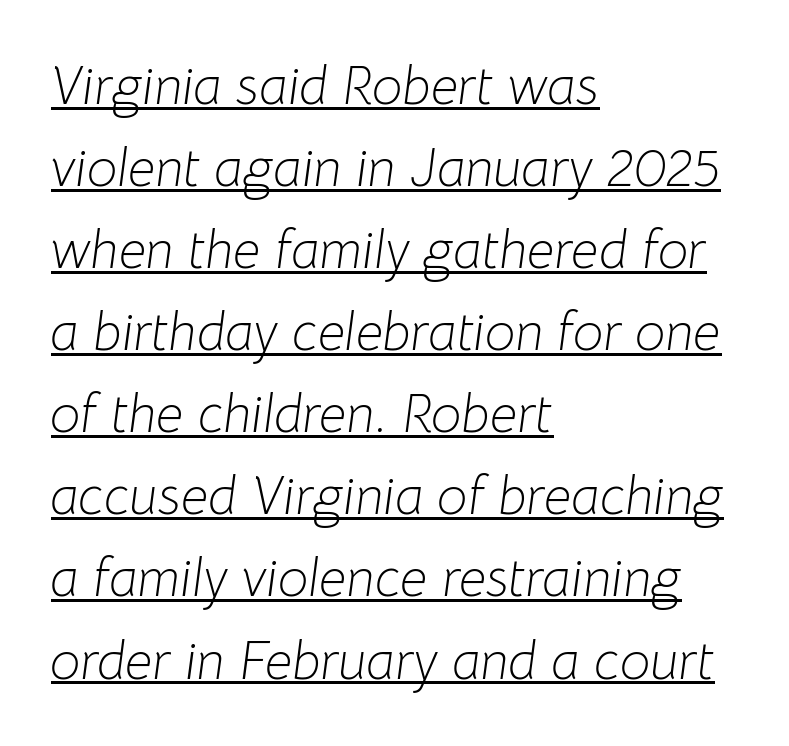
The face used here is proportionally spaced, like ordinary book or web type. Stroke thickness stays within the range of a standard reading face or lighter. Observe the ordinary spacing: letters are neighbours, not strangers. In terms of leading, this rendering sits right in the middle.
